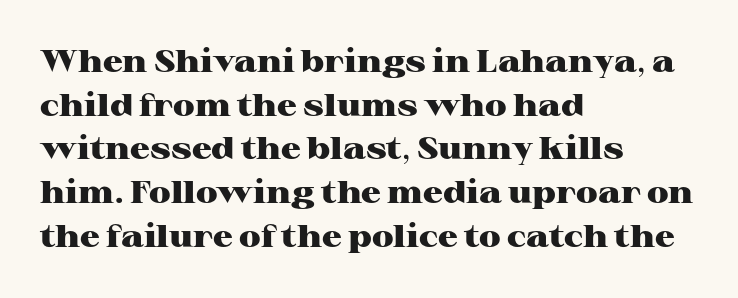
What stands out about the letter spacing? Nothing — it is the standard amount. Posture: vertical. To sum up the face: it has serifs. The rendering uses natural spacing where letterforms have individual widths.
